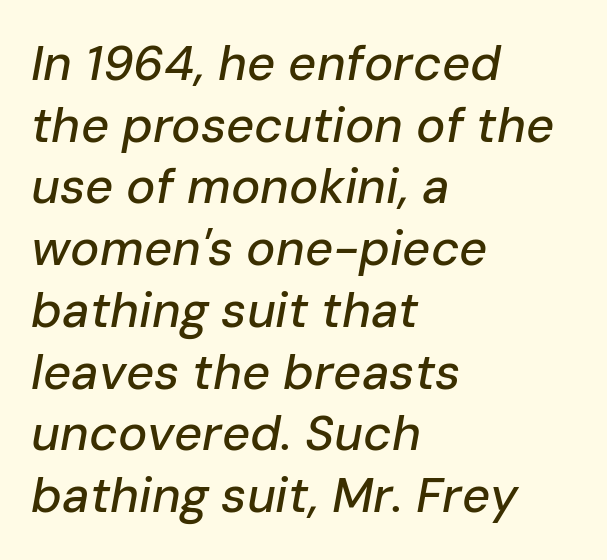
{"italic": "yes", "lean": "right", "slant_degrees": 10, "width": "normal", "stroke_contrast": "low", "x_height": "medium", "monospaced": "no", "underline": "no", "align": "left", "line_spacing": "normal", "line_spacing_ratio": 1.26, "letter_spacing": "normal", "letter_spacing_em": 0.0, "glyph_px": 49}
